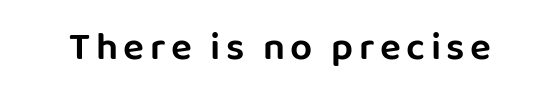
The image shows 39 px sans-serif type, upright; set not underlined; low stroke contrast and a large x-height.
